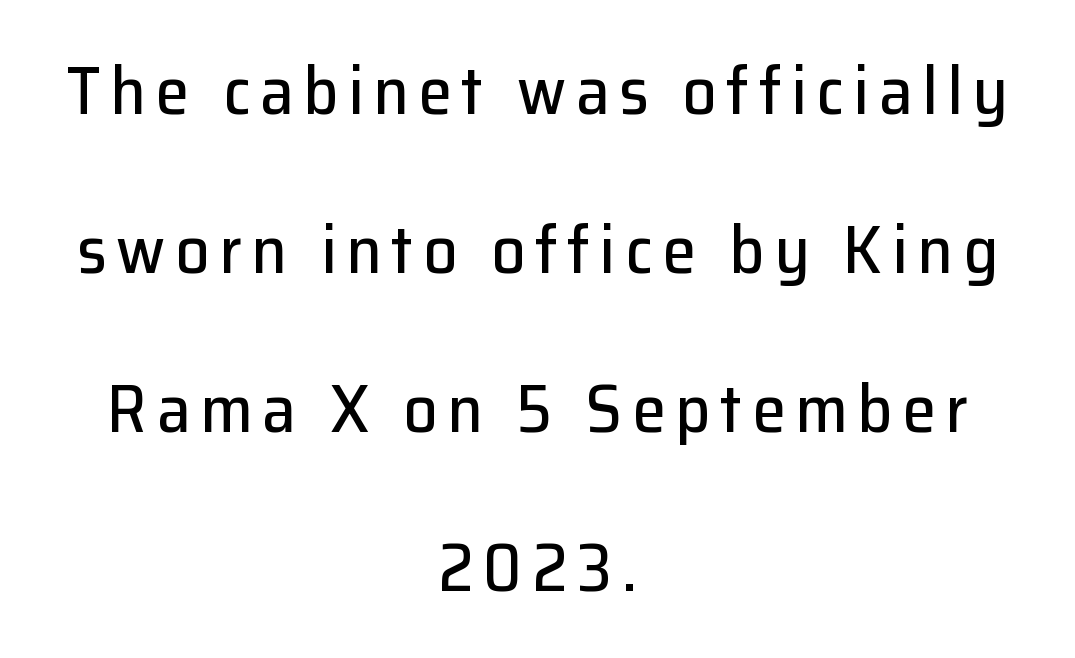
{"serif": "no", "italic": "no", "width": "normal", "stroke_contrast": "low", "x_height": "medium", "monospaced": "no", "underline": "no", "align": "center", "line_spacing": "loose", "line_spacing_ratio": 2.34, "glyph_px": 68}
